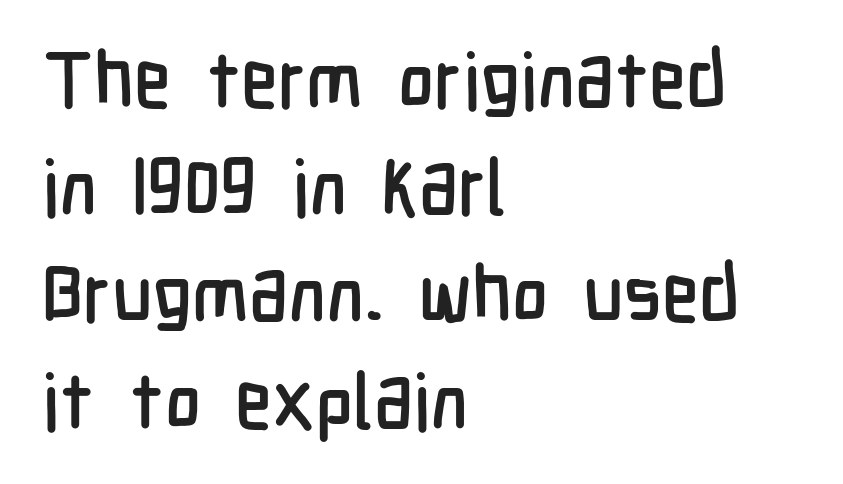
Q: Is the text italic (slanted)? A: No, it is upright.
Q: Is the typeface a serif or a sans-serif typeface? A: Sans-serif.
Q: Is the text underlined? A: No.
Q: How is the paragraph aligned? A: Left-aligned.
Q: Is the spacing between letters normal or unusually wide? A: Normal.
Q: Is the spacing between lines tight, normal or loose? A: Normal.
Q: Width (condensed, normal, or wide)? A: Condensed.
Q: Stroke contrast? A: Low.
Q: x-height? A: Medium.
Q: Monospaced? A: No.
